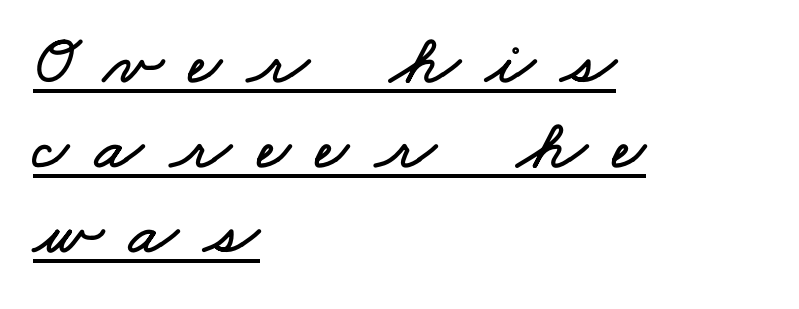
Q: Is the text underlined? A: Yes.
Q: How is the paragraph aligned? A: Left-aligned.
Q: Is the spacing between letters normal or unusually wide? A: Unusually wide.
Q: Width (condensed, normal, or wide)? A: Wide.
Q: Stroke contrast? A: Low.
Q: x-height? A: Small.
Q: Monospaced? A: No.
